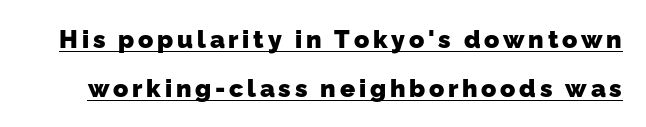
Q: Is the text bold? A: Yes.
Q: Is the text underlined? A: Yes.
Q: Is the spacing between lines tight, normal or loose? A: Loose.
